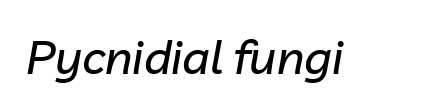
{"italic": "yes", "lean": "right", "slant_degrees": 10, "width": "normal", "stroke_contrast": "low", "x_height": "medium", "monospaced": "no", "underline": "no", "letter_spacing": "normal", "letter_spacing_em": 0.0, "glyph_px": 47}
